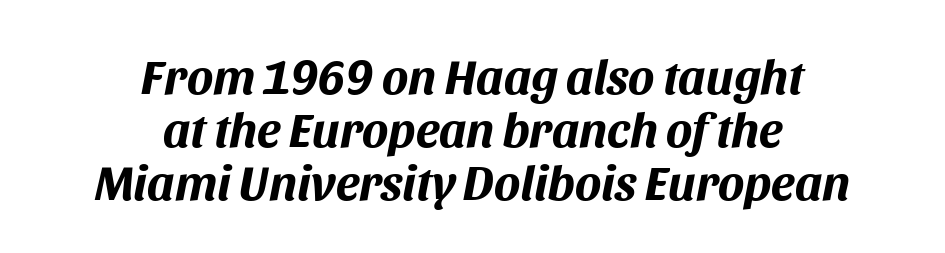
Q: Is the text bold? A: Yes.
Q: Is the text italic (slanted)? A: Yes, it leans right by about 11 degrees.
Q: Is the text underlined? A: No.
Q: How is the paragraph aligned? A: Centered.
Q: Is the spacing between letters normal or unusually wide? A: Normal.
Q: Is the spacing between lines tight, normal or loose? A: Tight.
Q: Width (condensed, normal, or wide)? A: Normal.
Q: Stroke contrast? A: Medium.
Q: x-height? A: Large.
Q: Monospaced? A: No.
